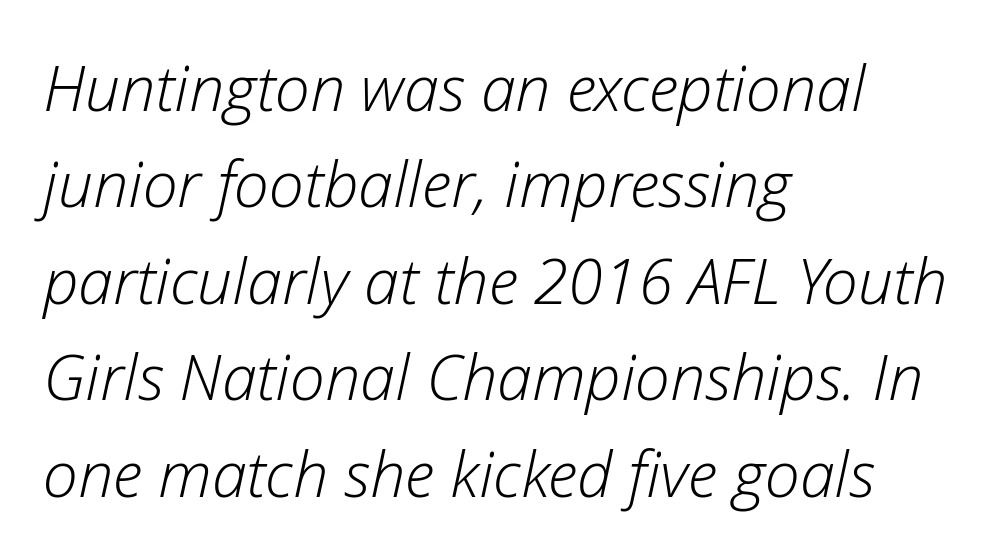
The image shows 63 px light type, italic (leaning right); set left-aligned, normal line spacing (1.53x), normal letter spacing, not underlined; low stroke contrast and a medium x-height.
